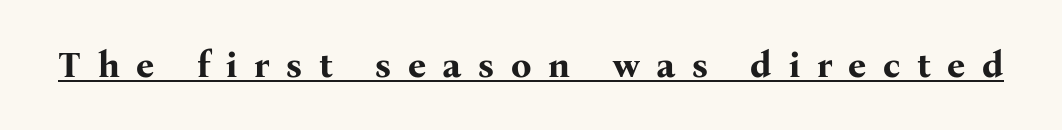
The image shows 36 px bold serif type, upright; set unusually wide letter spacing (+0.46 em), underlined; medium stroke contrast and a medium x-height.
